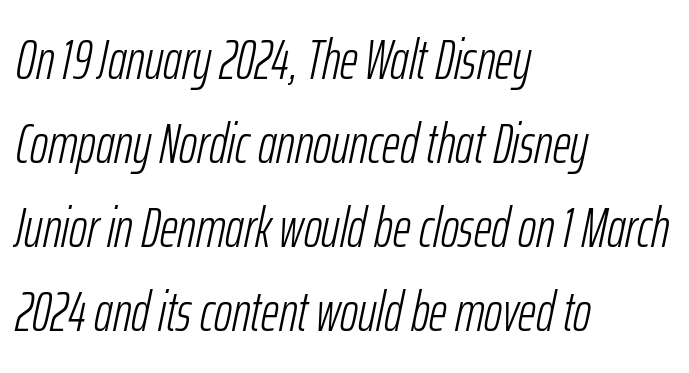
The glyphs look as if they've been sheared to an angle. No extra ink here — the face is not bold. These lines are rendered in a variable-pitch font. This sample keeps an unexceptional amount of space between lines.
